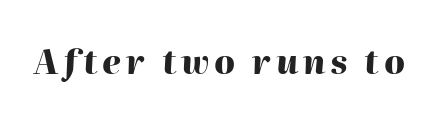
Q: Is the text bold? A: Yes.
Q: Is the text italic (slanted)? A: Yes, it leans right by about 2 degrees.
Q: Is the text underlined? A: No.
Q: Width (condensed, normal, or wide)? A: Normal.
Q: Stroke contrast? A: High.
Q: x-height? A: Medium.
Q: Monospaced? A: No.
